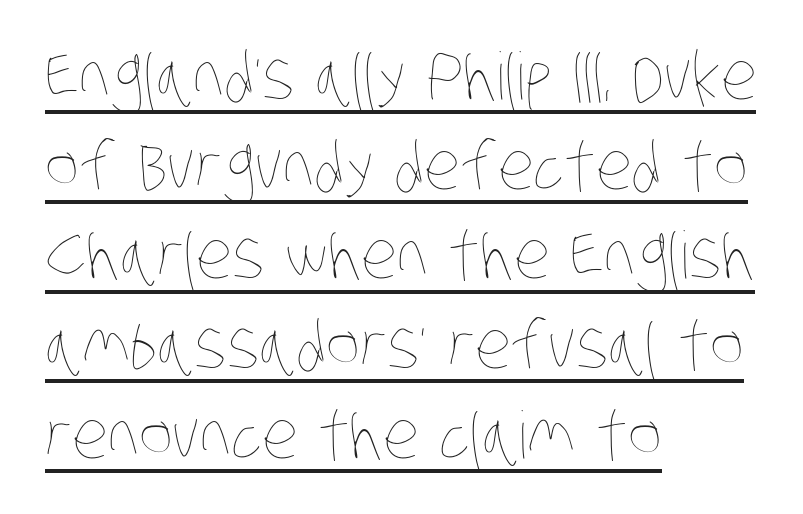
What decoration does the sample have? An underline. Ink coverage per letter is moderate at most. Rows of type keep a routine distance in the vertical direction. Honestly, the letter spacing is just normal — you wouldn't notice it.
